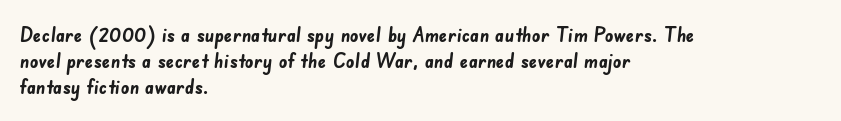
{"bold": "yes", "underline": "no", "align": "left", "line_spacing_ratio": 1.24, "letter_spacing": "normal", "letter_spacing_em": 0.0, "glyph_px": 21}
